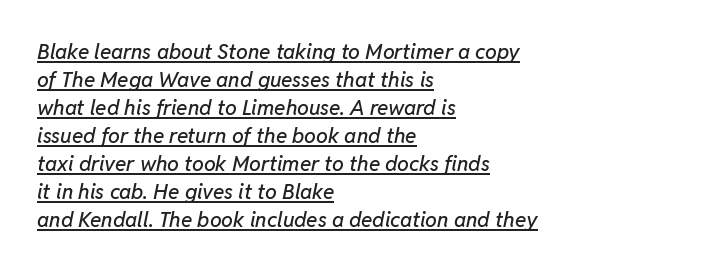
A normal amount of white space separates one row of letters from the next. The lines in this sample share a left origin and differ only in where they stop. Somebody hit Ctrl+U on this one — the words are underlined. Caption: standard tracking, unaltered.
